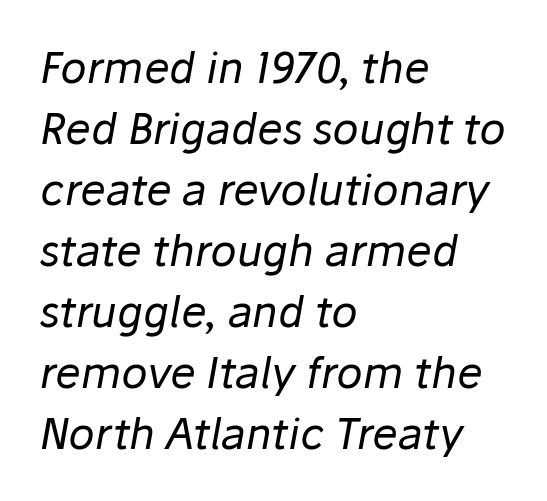
Q: Is the text bold? A: No.
Q: Is the text italic (slanted)? A: Yes, it leans right by about 10 degrees.
Q: Is the text underlined? A: No.
Q: How is the paragraph aligned? A: Left-aligned.
Q: Is the spacing between letters normal or unusually wide? A: Normal.
Q: Is the spacing between lines tight, normal or loose? A: Normal.
Q: Width (condensed, normal, or wide)? A: Normal.
Q: Stroke contrast? A: Low.
Q: x-height? A: Medium.
Q: Monospaced? A: No.
